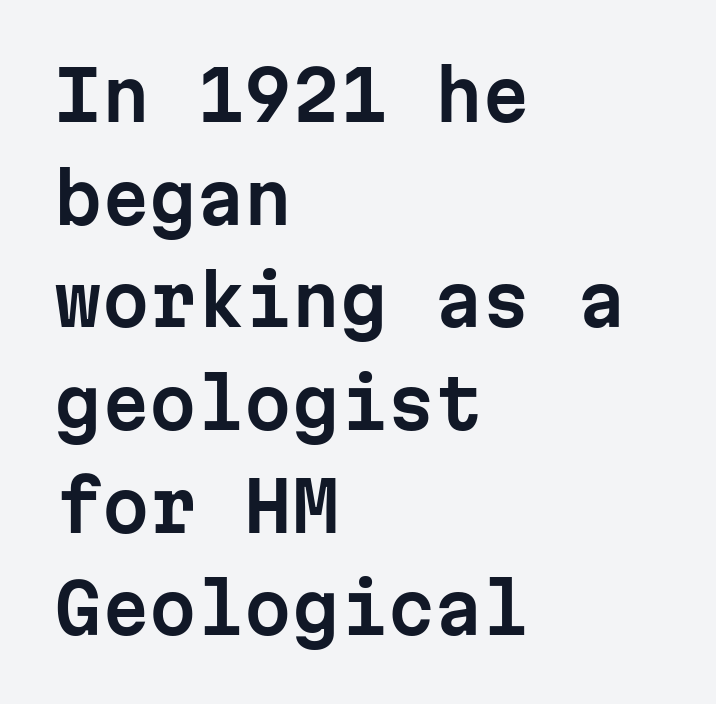
Q: Is the text italic (slanted)? A: No, it is upright.
Q: Is the typeface a serif or a sans-serif typeface? A: Sans-serif.
Q: Is the text underlined? A: No.
Q: How is the paragraph aligned? A: Left-aligned.
Q: Is the spacing between letters normal or unusually wide? A: Normal.
Q: Is the spacing between lines tight, normal or loose? A: Normal.
Q: Width (condensed, normal, or wide)? A: Normal.
Q: Stroke contrast? A: Low.
Q: x-height? A: Medium.
Q: Monospaced? A: Yes.
